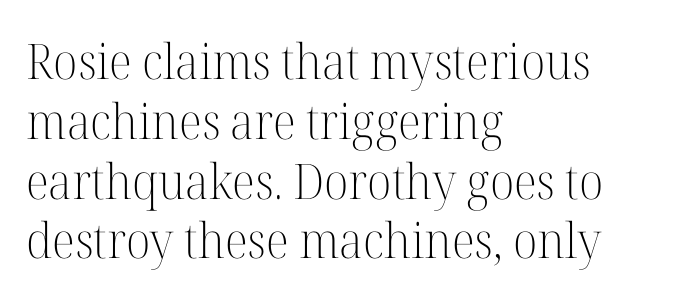
The image shows 49 px light serif type, upright; set left-aligned, line spacing 1.22x, normal letter spacing, not underlined; high stroke contrast and a medium x-height.
